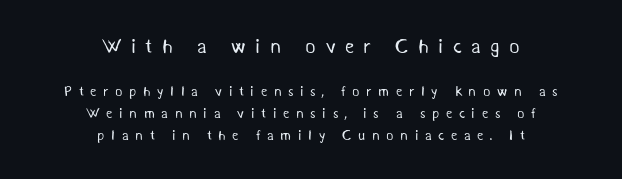
Letter spacing: wide. The lines sit at an ordinary, default distance from one another. Is this a heavy cut? Hardly; it is regular or lighter. Top chunk: large. Bottom chunk: small. Glance below the letters and you will spot only blank space. Short and long lines alike share a common midpoint.
